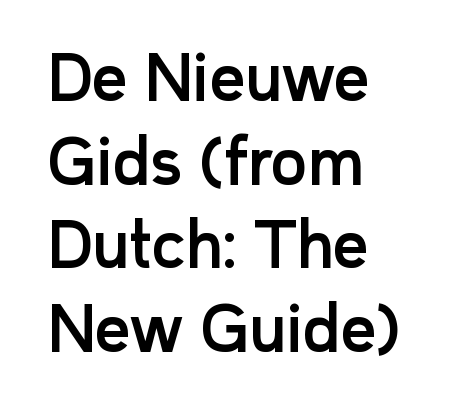
{"serif": "no", "italic": "no", "width": "normal", "stroke_contrast": "low", "x_height": "medium", "monospaced": "no", "underline": "no", "align": "left", "line_spacing": "normal", "line_spacing_ratio": 1.35, "letter_spacing": "normal", "letter_spacing_em": 0.0, "glyph_px": 62}
